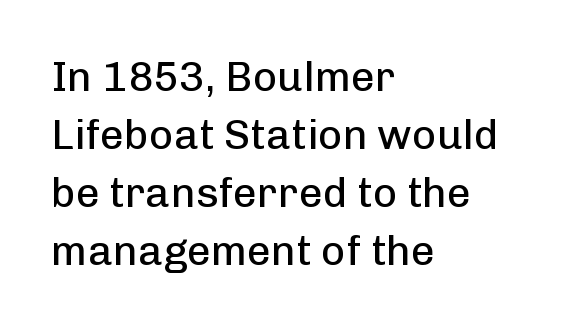
The image shows 42 px regular-weight sans-serif type, upright; set left-aligned, normal line spacing (1.38x), normal letter spacing, not underlined; low stroke contrast and a medium x-height.
